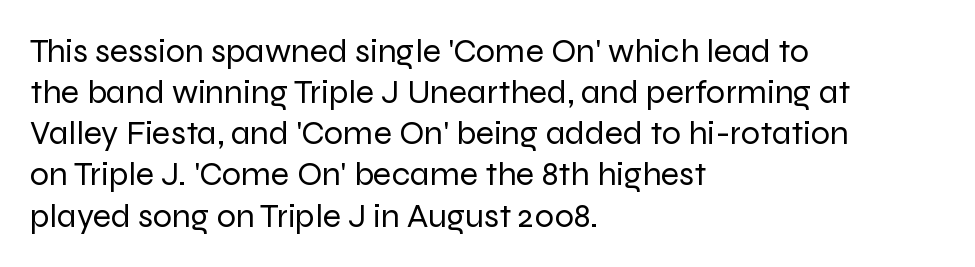
{"serif": "no", "italic": "no", "bold": "no", "weight": "regular", "width": "normal", "stroke_contrast": "low", "x_height": "medium", "monospaced": "no", "underline": "no", "align": "left", "line_spacing_ratio": 1.21, "letter_spacing": "normal", "letter_spacing_em": 0.0, "glyph_px": 34}
